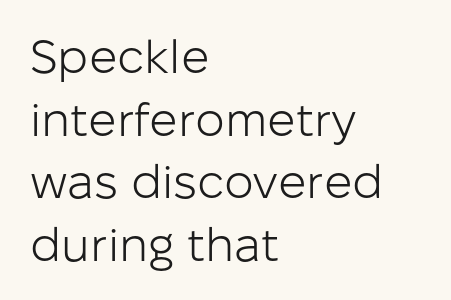
Q: Is the text bold? A: No.
Q: Is the text italic (slanted)? A: No, it is upright.
Q: Is the typeface a serif or a sans-serif typeface? A: Sans-serif.
Q: Is the text underlined? A: No.
Q: How is the paragraph aligned? A: Left-aligned.
Q: Is the spacing between letters normal or unusually wide? A: Normal.
Q: Is the spacing between lines tight, normal or loose? A: Normal.
Q: Width (condensed, normal, or wide)? A: Normal.
Q: Stroke contrast? A: Low.
Q: x-height? A: Medium.
Q: Monospaced? A: No.
